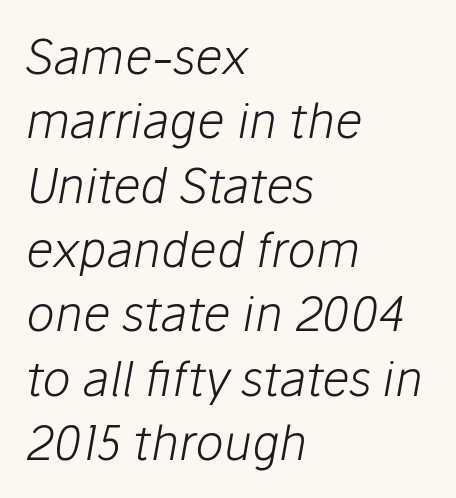
{"italic": "yes", "lean": "right", "slant_degrees": 10, "bold": "no", "weight": "light", "width": "normal", "stroke_contrast": "low", "x_height": "medium", "monospaced": "no", "underline": "no", "align": "left", "line_spacing": "normal", "line_spacing_ratio": 1.34, "letter_spacing": "normal", "letter_spacing_em": 0.0, "glyph_px": 48}
